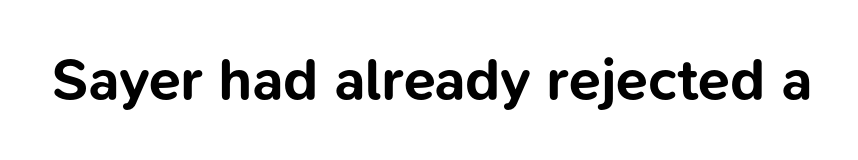
{"serif": "no", "italic": "no", "bold": "yes", "weight": "bold", "width": "normal", "stroke_contrast": "low", "x_height": "medium", "monospaced": "no", "underline": "no", "letter_spacing": "normal", "letter_spacing_em": 0.0, "glyph_px": 58}
